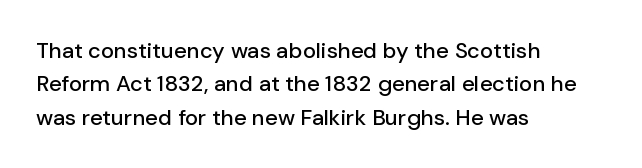
Q: Is the text italic (slanted)? A: No, it is upright.
Q: Is the text underlined? A: No.
Q: How is the paragraph aligned? A: Left-aligned.
Q: Is the spacing between letters normal or unusually wide? A: Normal.
Q: Is the spacing between lines tight, normal or loose? A: Normal.
